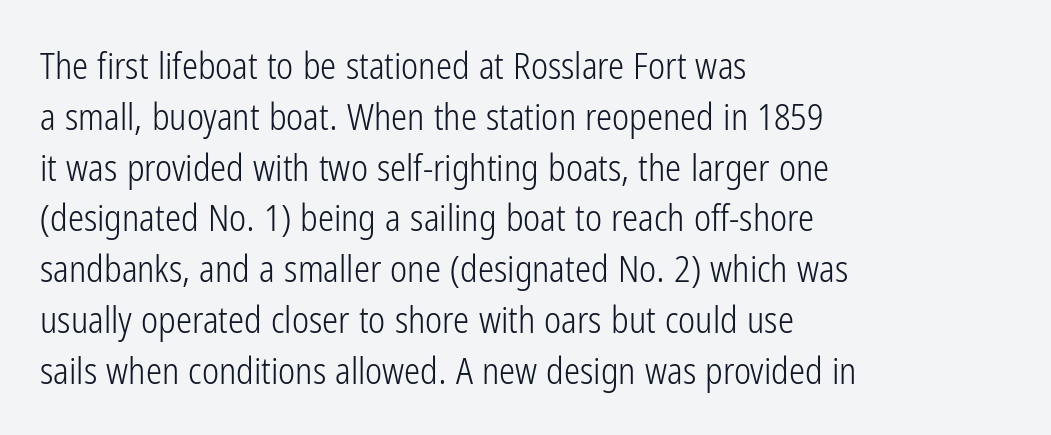
The image shows 36 px light, condensed sans-serif type, upright; set left-aligned, normal line spacing (1.41x), normal letter spacing, not underlined; low stroke contrast and a medium x-height.
